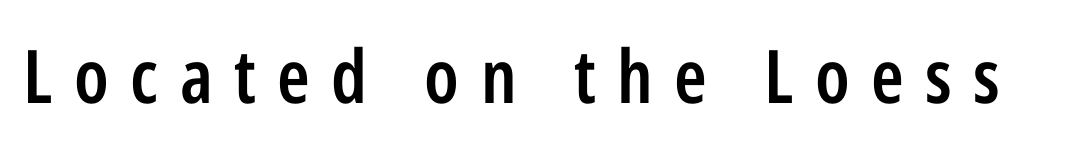
{"serif": "no", "italic": "no", "bold": "semi", "weight": "semibold", "width": "condensed", "stroke_contrast": "low", "x_height": "medium", "monospaced": "no", "underline": "no", "letter_spacing": "wide", "letter_spacing_em": 0.29, "glyph_px": 74}
